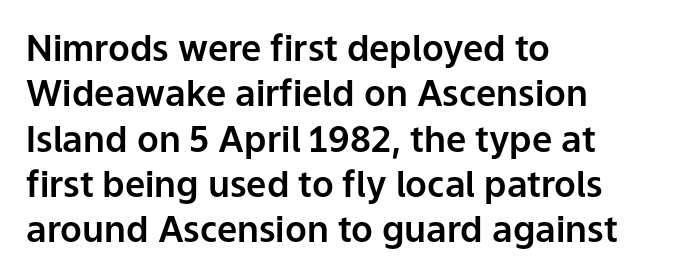
Words float on clear page, feet unadorned. Caption: standard tracking, unaltered. The lines are quadded left. The line-height multiplier appears to be the usual default.
